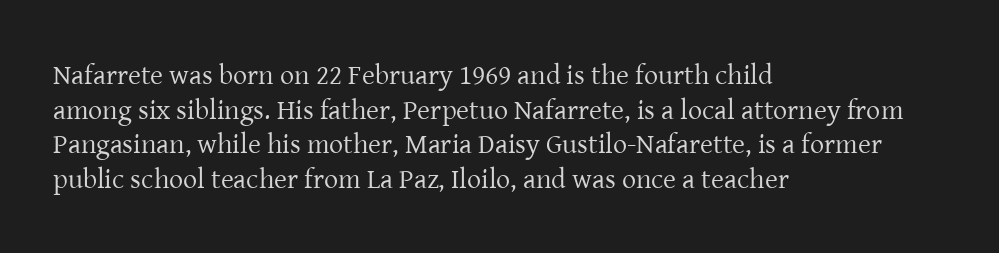
No letter is thick-stroked: the sample isn't bold. Left-aligned paragraph, ragged on the right. Spacing between characters is what you'd get straight out of the box. The axis of the letterforms is exactly vertical. Unlike a clean sans, this face finishes its strokes with serifs. Each letter keeps its own natural width here, so spacing adapts to shape.
